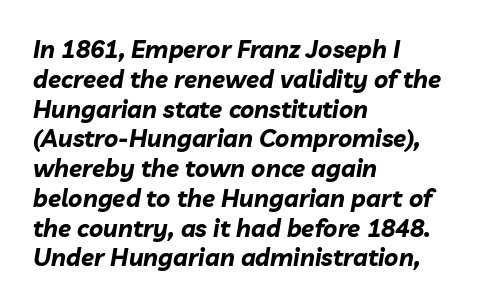
Q: Is the text bold? A: Yes.
Q: Is the text italic (slanted)? A: Yes, it leans right by about 10 degrees.
Q: Is the text underlined? A: No.
Q: How is the paragraph aligned? A: Left-aligned.
Q: Is the spacing between letters normal or unusually wide? A: Normal.
